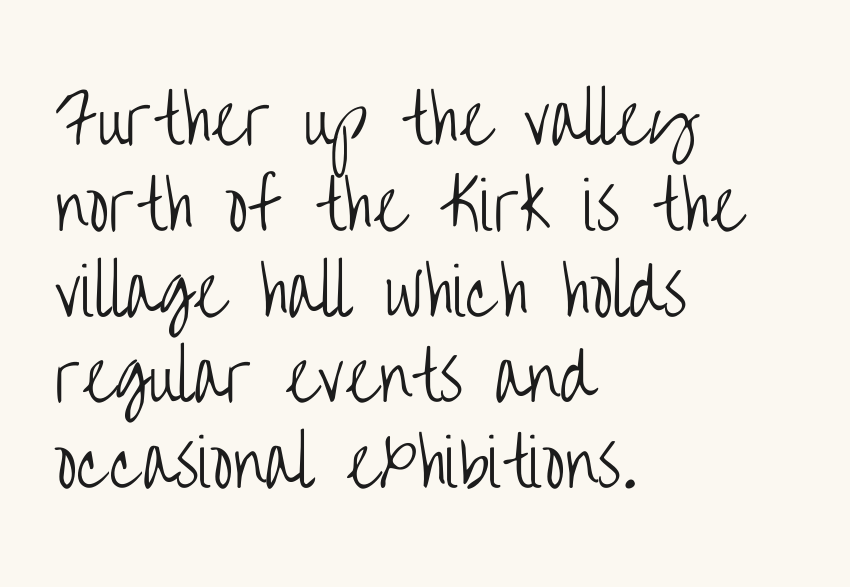
The image shows 65 px light, condensed sans-serif type, upright; set left-aligned, normal line spacing (1.32x), normal letter spacing, not underlined; low stroke contrast and a large x-height.
